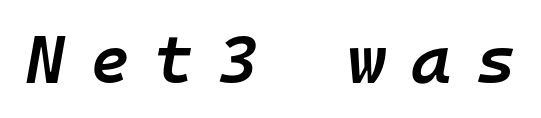
The image shows 68 px semibold type, italic (leaning right), monospaced; set unusually wide letter spacing (+0.36 em), not underlined; low stroke contrast and a medium x-height.
